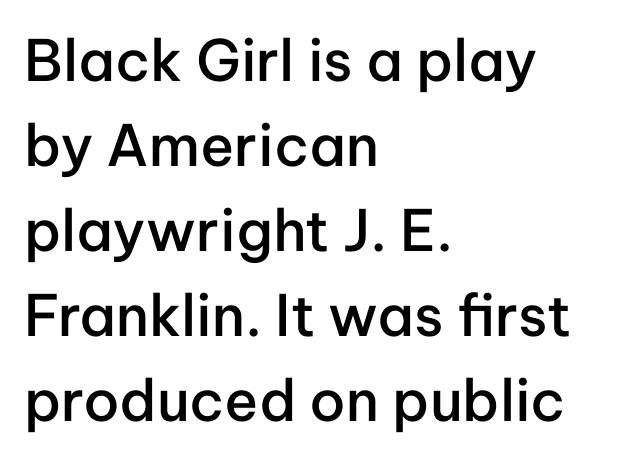
The image shows 57 px semibold sans-serif type, upright; set left-aligned, normal line spacing (1.49x), normal letter spacing, not underlined; low stroke contrast and a medium x-height.
